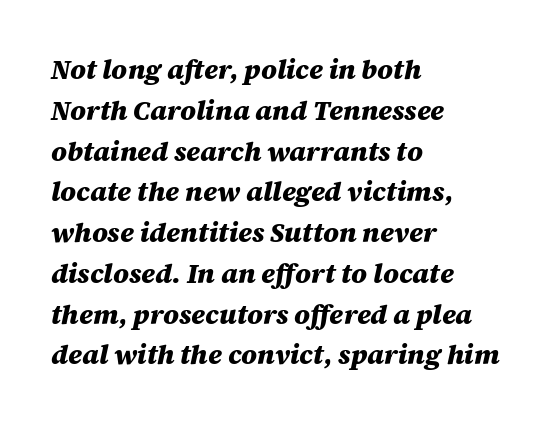
Letters rest on an invisible, unmarked baseline. Observe the lean: these are italic letterforms. Leftover space on each line is placed entirely after the last word. Whoever set this chose a conventional vertical rhythm. Between one letter and the next there's only the usual sliver of space. The passage shown is emphatically bold.
